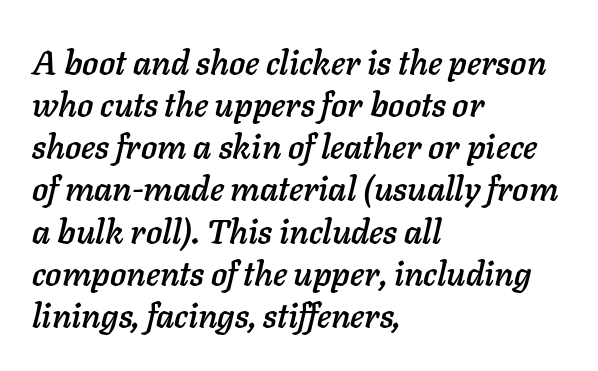
The image shows 34 px text type, italic (leaning right); set left-aligned, line spacing 1.24x, normal letter spacing, not underlined; low stroke contrast and a medium x-height.
